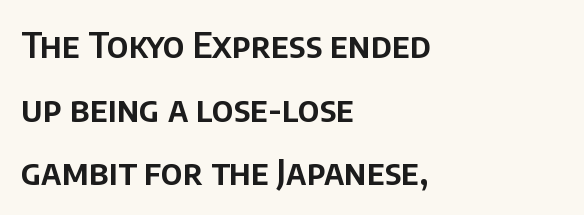
The image shows 35 px sans-serif type, upright; set left-aligned, line spacing 1.82x, normal letter spacing, not underlined; low stroke contrast and a large x-height.
